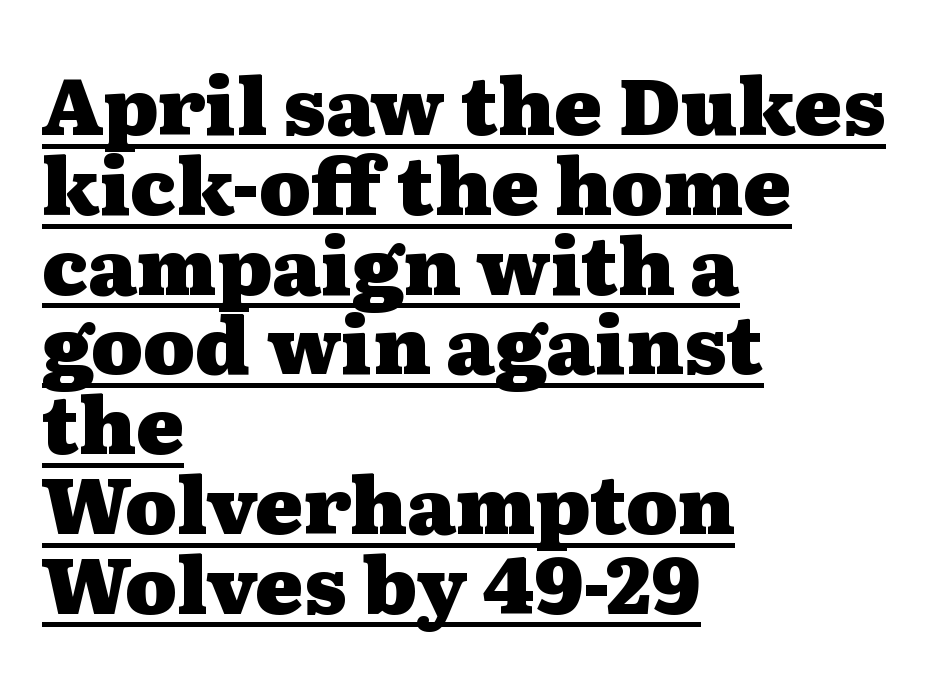
The image shows 79 px heavy, wide serif type, upright; set left-aligned, tight line spacing (1.01x), normal letter spacing, underlined; medium stroke contrast and a medium x-height.
